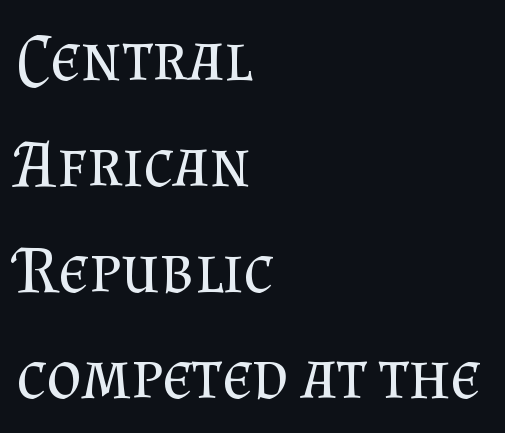
{"serif": "yes", "italic": "no", "bold": "no", "weight": "regular", "width": "normal", "stroke_contrast": "medium", "x_height": "small", "monospaced": "no", "underline": "no", "align": "left", "line_spacing": "normal", "line_spacing_ratio": 1.56, "letter_spacing": "normal", "letter_spacing_em": 0.0, "glyph_px": 68}
